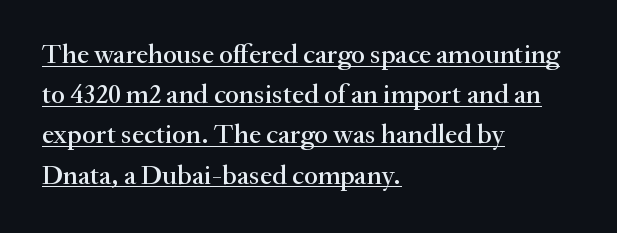
{"italic": "no", "underline": "yes", "align": "left", "line_spacing": "normal", "line_spacing_ratio": 1.49, "letter_spacing": "normal", "letter_spacing_em": 0.0, "glyph_px": 27}
